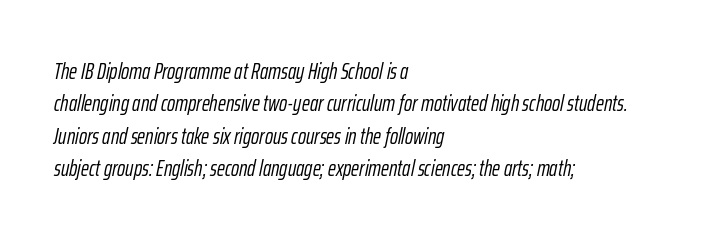
Caption: standard tracking, unaltered. Slant detected: the letters are inclined. Layout note: lines flush left. Has an underline been added? It has not. A quiet, ordinary-to-light weight characterises the typeface. Vertically, the passage feels balanced, rows spaced as you'd expect.
